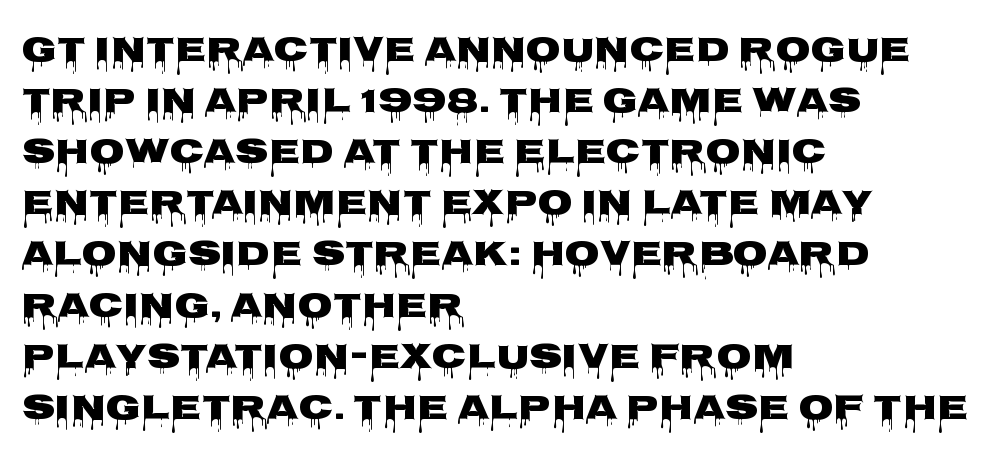
The image shows 36 px heavy, wide sans-serif type, upright; set left-aligned, normal line spacing (1.42x), normal letter spacing, not underlined; low stroke contrast and a large x-height.
